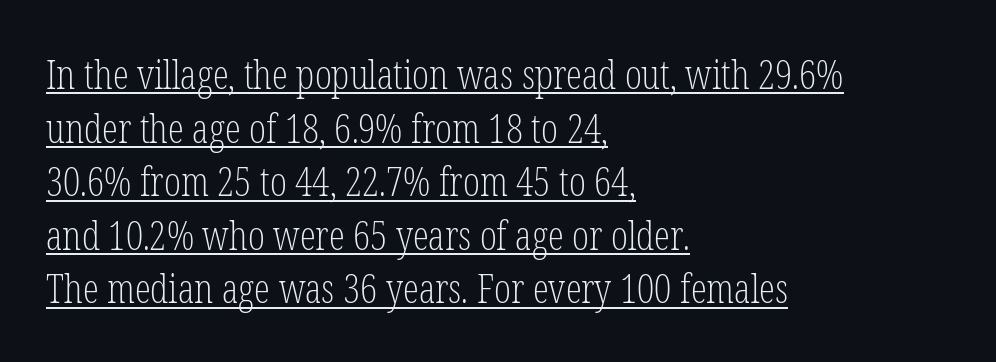
Q: Is the text bold? A: No.
Q: Is the text italic (slanted)? A: No, it is upright.
Q: Is the typeface a serif or a sans-serif typeface? A: Serif.
Q: Is the text underlined? A: Yes.
Q: How is the paragraph aligned? A: Left-aligned.
Q: Is the spacing between letters normal or unusually wide? A: Normal.
Q: Is the spacing between lines tight, normal or loose? A: Normal.
Q: Width (condensed, normal, or wide)? A: Condensed.
Q: Stroke contrast? A: Low.
Q: x-height? A: Medium.
Q: Monospaced? A: No.
